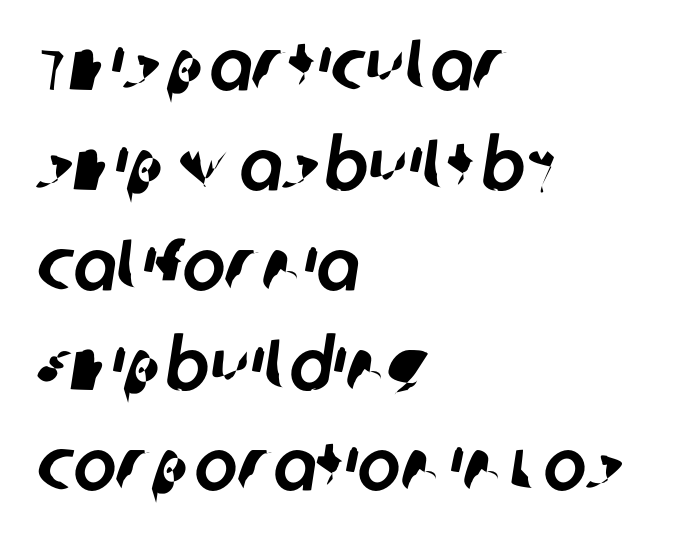
Between one letter and the next there's only the usual sliver of space. The string is rendered with underlining switched off. This sample has the flowing, uneven cadence of proportional lettering. This is sans-serif lettering, the kind often seen on screens and signage. Every row of glyphs begins at an identical x-position on the left.
